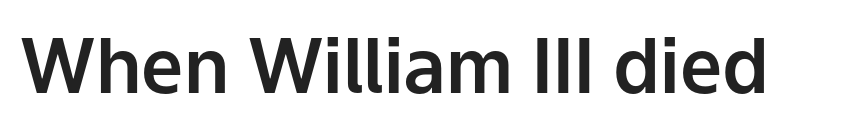
{"serif": "no", "italic": "no", "width": "normal", "stroke_contrast": "low", "x_height": "medium", "monospaced": "no", "underline": "no", "letter_spacing": "normal", "letter_spacing_em": 0.0, "glyph_px": 75}
